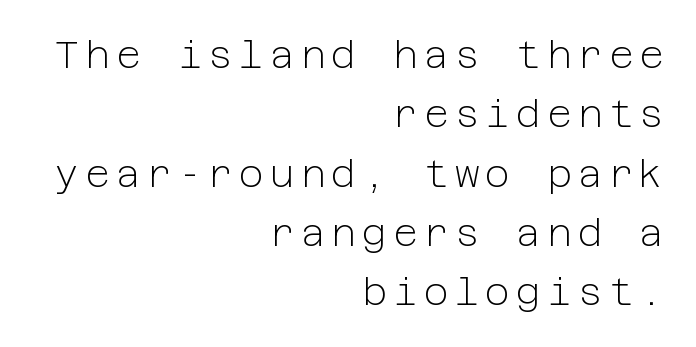
The image shows 38 px light sans-serif type, upright; set right-aligned, normal line spacing (1.56x), not underlined; low stroke contrast and a medium x-height.
